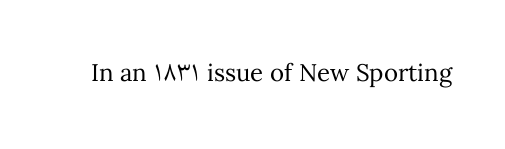
The image shows 24 px text type, upright; set normal letter spacing, not underlined.
